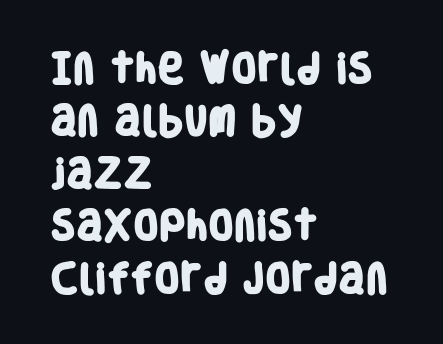
Q: Is the text bold? A: Yes.
Q: Is the typeface a serif or a sans-serif typeface? A: Sans-serif.
Q: Is the text underlined? A: No.
Q: How is the paragraph aligned? A: Left-aligned.
Q: Is the spacing between letters normal or unusually wide? A: Normal.
Q: Is the spacing between lines tight, normal or loose? A: Normal.
Q: Width (condensed, normal, or wide)? A: Condensed.
Q: Stroke contrast? A: Low.
Q: x-height? A: Large.
Q: Monospaced? A: No.
